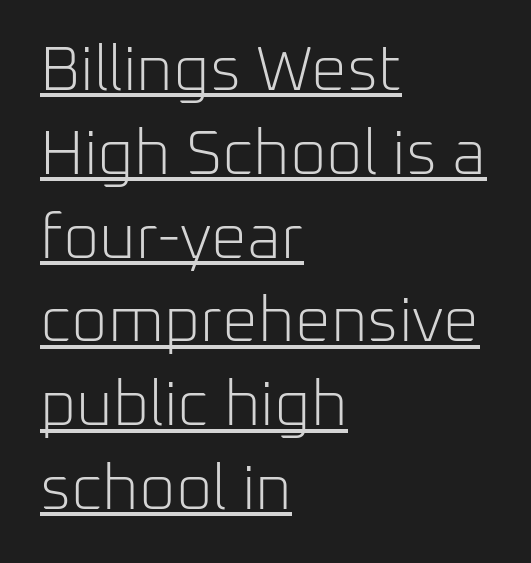
{"serif": "no", "italic": "no", "bold": "no", "weight": "light", "width": "normal", "stroke_contrast": "low", "x_height": "medium", "monospaced": "no", "underline": "yes", "align": "left", "line_spacing": "normal", "line_spacing_ratio": 1.33, "letter_spacing": "normal", "letter_spacing_em": 0.0, "glyph_px": 63}
